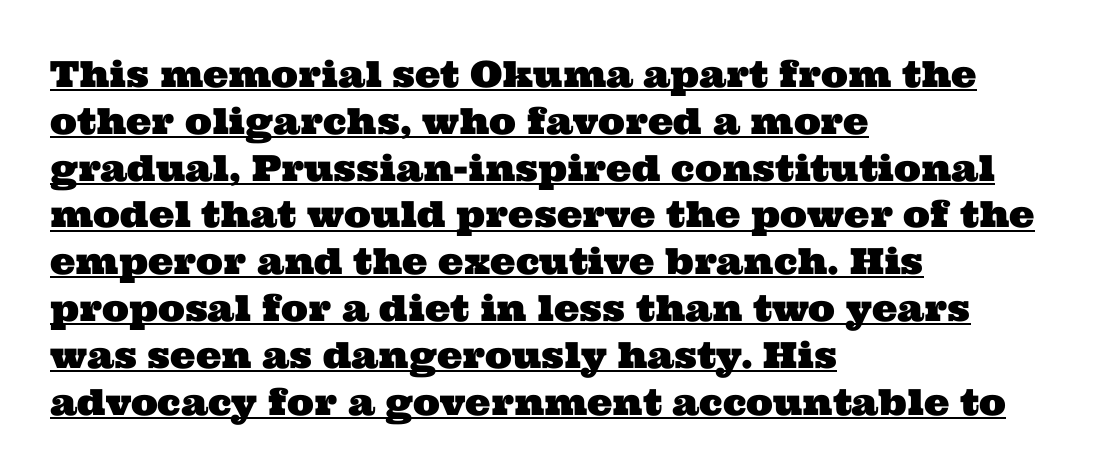
{"serif": "yes", "width": "wide", "stroke_contrast": "medium", "x_height": "medium", "monospaced": "no", "underline": "yes", "align": "left", "line_spacing": "normal", "line_spacing_ratio": 1.3, "letter_spacing": "normal", "letter_spacing_em": 0.0, "glyph_px": 36}
